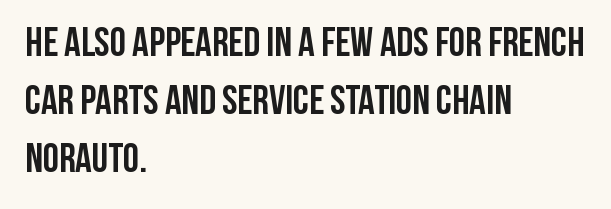
Q: Is the text bold? A: Yes.
Q: Is the text italic (slanted)? A: No, it is upright.
Q: Is the typeface a serif or a sans-serif typeface? A: Sans-serif.
Q: Is the text underlined? A: No.
Q: How is the paragraph aligned? A: Left-aligned.
Q: Is the spacing between letters normal or unusually wide? A: Normal.
Q: Is the spacing between lines tight, normal or loose? A: Normal.
Q: Width (condensed, normal, or wide)? A: Condensed.
Q: Stroke contrast? A: Low.
Q: x-height? A: Large.
Q: Monospaced? A: No.
